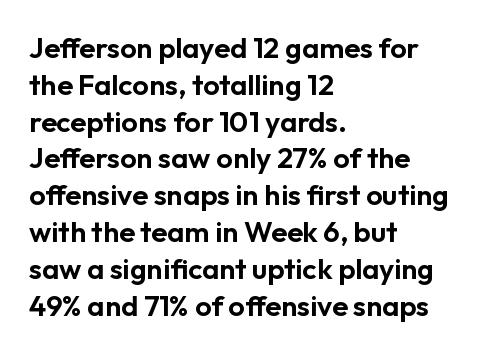
{"serif": "no", "italic": "no", "width": "normal", "stroke_contrast": "low", "x_height": "medium", "monospaced": "no", "underline": "no", "align": "left", "line_spacing": "normal", "line_spacing_ratio": 1.27, "letter_spacing": "normal", "letter_spacing_em": 0.0, "glyph_px": 29}
